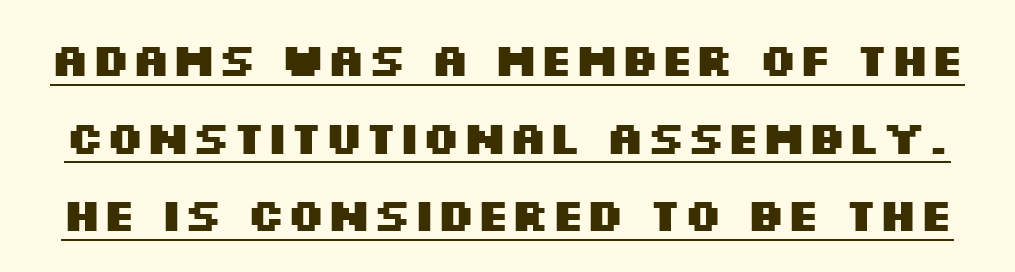
{"serif": "no", "italic": "no", "bold": "yes", "weight": "heavy", "width": "wide", "stroke_contrast": "medium", "x_height": "large", "monospaced": "no", "underline": "yes", "line_spacing": "normal", "line_spacing_ratio": 1.69, "letter_spacing": "normal", "letter_spacing_em": 0.0, "glyph_px": 46}
